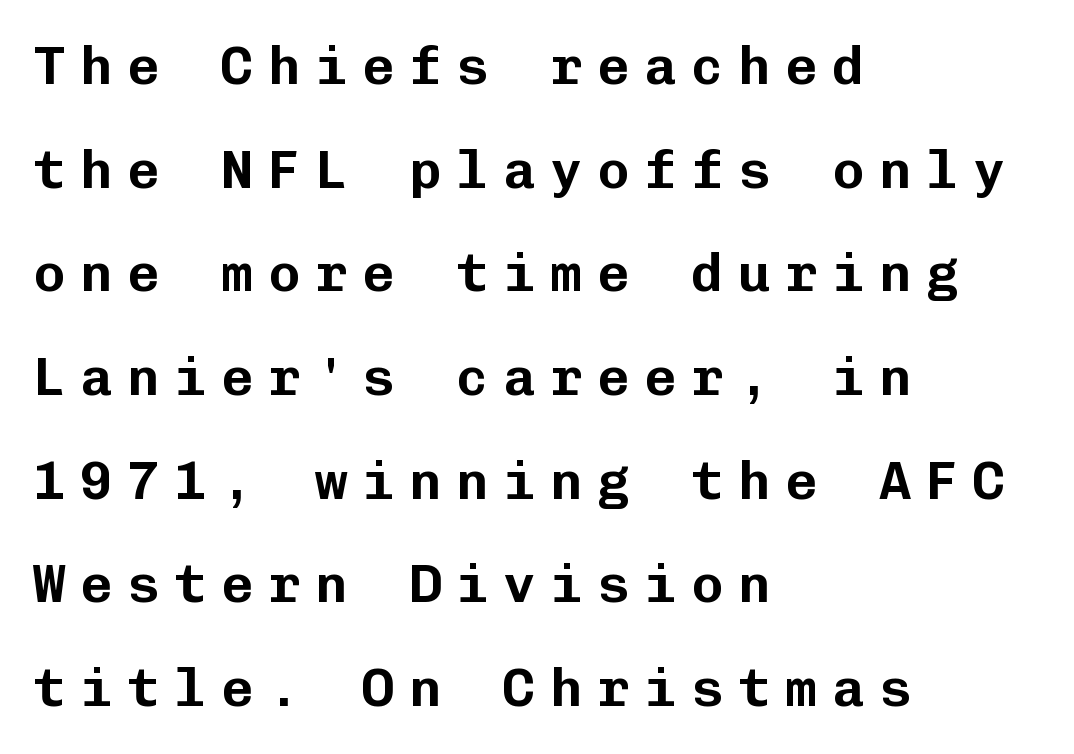
The string is rendered with underlining switched off. This rendering widens character spacing well past its baseline value. You could count columns in this text — the font is strictly monospaced. The typography opts for an upright posture over an oblique one. In terms of leading, this rendering errs on the spacious side. Does the type have serifs? No, each stem ends abruptly.
